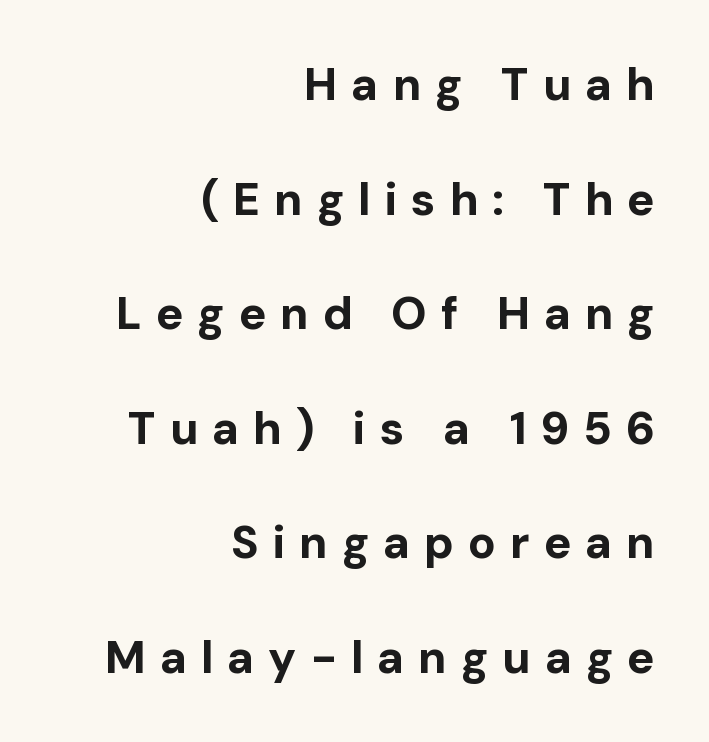
{"serif": "no", "italic": "no", "bold": "yes", "weight": "bold", "width": "normal", "stroke_contrast": "low", "x_height": "medium", "monospaced": "no", "underline": "no", "align": "right", "line_spacing": "loose", "line_spacing_ratio": 2.49, "letter_spacing": "wide", "letter_spacing_em": 0.3, "glyph_px": 46}
